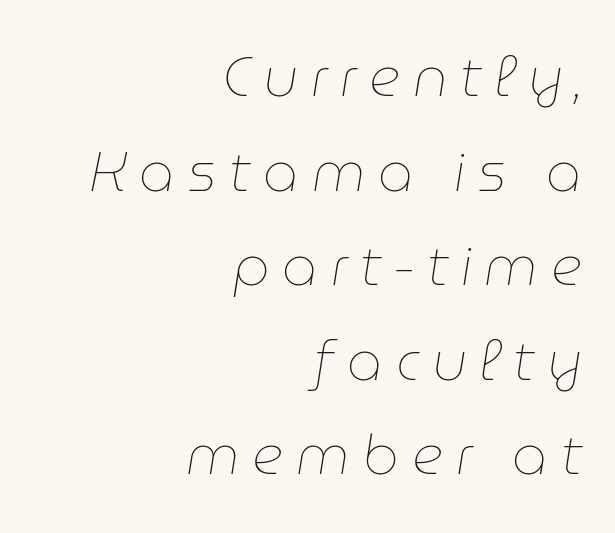
Every row of glyphs terminates at an identical x-position on the right. The face used here has a pronounced slope to its letters. The space directly below the letters is spotless. Stems and bowls with no extra thickness — not bold. Each letter keeps its own natural width here, so spacing adapts to shape.
